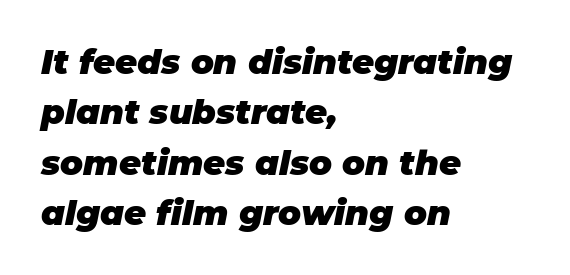
The face used here is proportionally spaced, like ordinary book or web type. The paragraph shown leans on its left margin. The space beneath each line is pristine and unruled. Standard letterfit; no display-style spreading of the glyphs. The characters look thick and weighty, a clear bold. The lines sit at an ordinary, default distance from one another.
